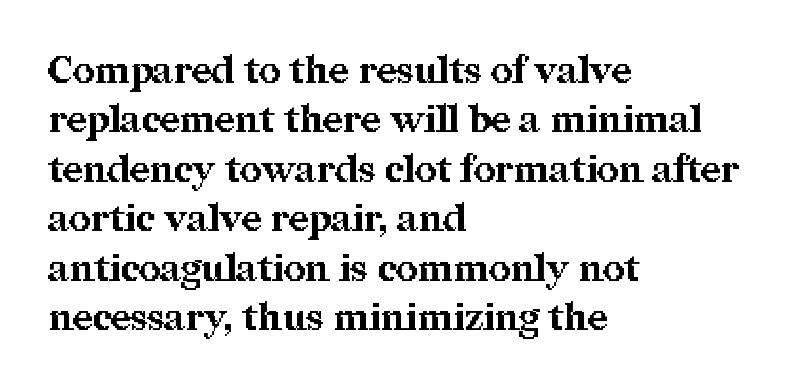
Q: Is the text bold? A: Yes.
Q: Is the text italic (slanted)? A: No, it is upright.
Q: Is the typeface a serif or a sans-serif typeface? A: Serif.
Q: Is the text underlined? A: No.
Q: How is the paragraph aligned? A: Left-aligned.
Q: Is the spacing between letters normal or unusually wide? A: Normal.
Q: Is the spacing between lines tight, normal or loose? A: Normal.
Q: Width (condensed, normal, or wide)? A: Normal.
Q: Stroke contrast? A: Medium.
Q: x-height? A: Medium.
Q: Monospaced? A: No.
